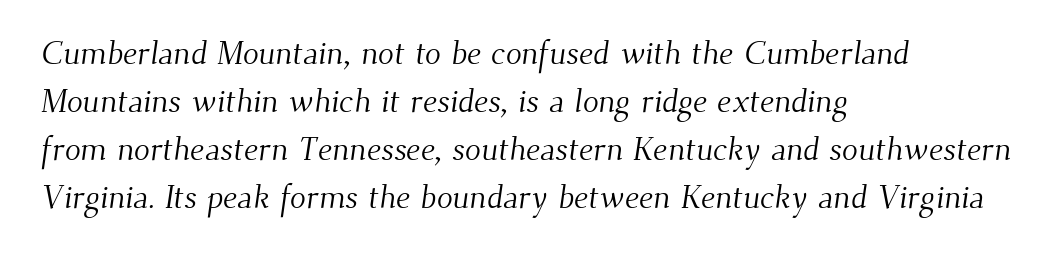
{"serif": "yes", "bold": "no", "weight": "light", "width": "normal", "stroke_contrast": "medium", "x_height": "small", "monospaced": "no", "underline": "no", "align": "left", "line_spacing": "normal", "line_spacing_ratio": 1.45, "letter_spacing": "normal", "letter_spacing_em": 0.0, "glyph_px": 33}
